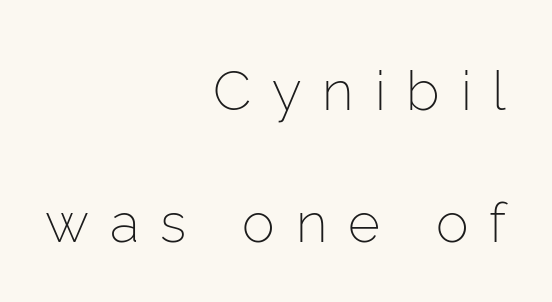
Q: Is the text bold? A: No.
Q: Is the text italic (slanted)? A: No, it is upright.
Q: Is the typeface a serif or a sans-serif typeface? A: Sans-serif.
Q: Is the text underlined? A: No.
Q: How is the paragraph aligned? A: Right-aligned.
Q: Is the spacing between letters normal or unusually wide? A: Unusually wide.
Q: Is the spacing between lines tight, normal or loose? A: Loose.
Q: Width (condensed, normal, or wide)? A: Normal.
Q: Stroke contrast? A: Low.
Q: x-height? A: Medium.
Q: Monospaced? A: No.
